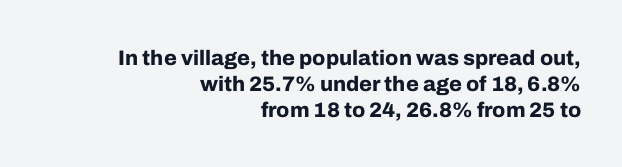
Q: Is the text bold? A: Yes.
Q: Is the text italic (slanted)? A: No, it is upright.
Q: Is the text underlined? A: No.
Q: How is the paragraph aligned? A: Right-aligned.
Q: Is the spacing between letters normal or unusually wide? A: Normal.
